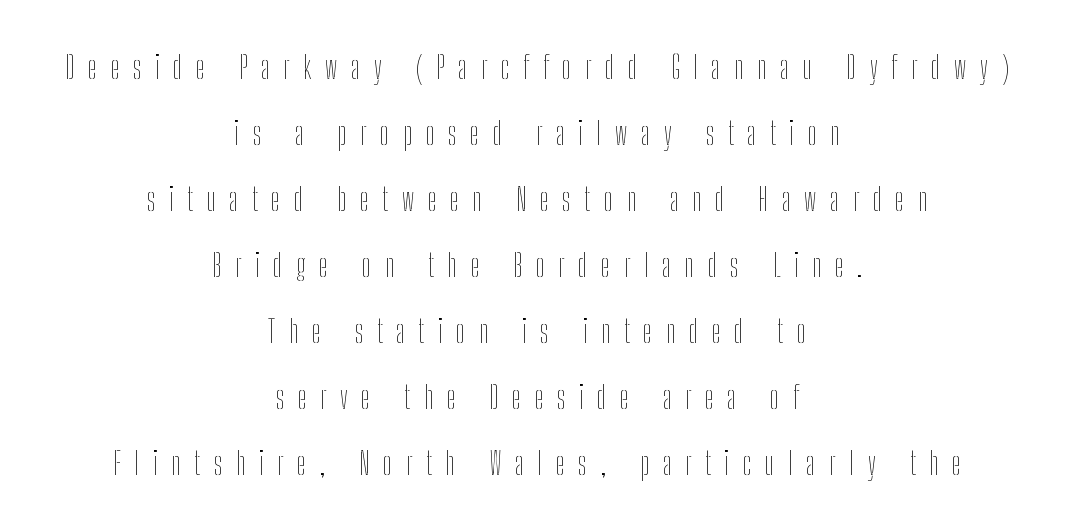
Q: Is the text bold? A: No.
Q: Is the text italic (slanted)? A: No, it is upright.
Q: Is the text underlined? A: No.
Q: How is the paragraph aligned? A: Centered.
Q: Is the spacing between letters normal or unusually wide? A: Unusually wide.
Q: Is the spacing between lines tight, normal or loose? A: Loose.
Q: Width (condensed, normal, or wide)? A: Condensed.
Q: Stroke contrast? A: Low.
Q: x-height? A: Medium.
Q: Monospaced? A: No.
